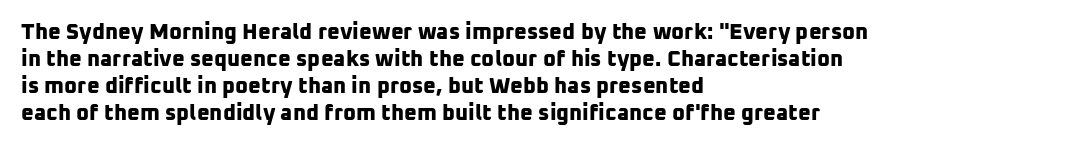
Q: Is the text bold? A: Yes.
Q: Is the text underlined? A: No.
Q: How is the paragraph aligned? A: Left-aligned.
Q: Is the spacing between letters normal or unusually wide? A: Normal.
